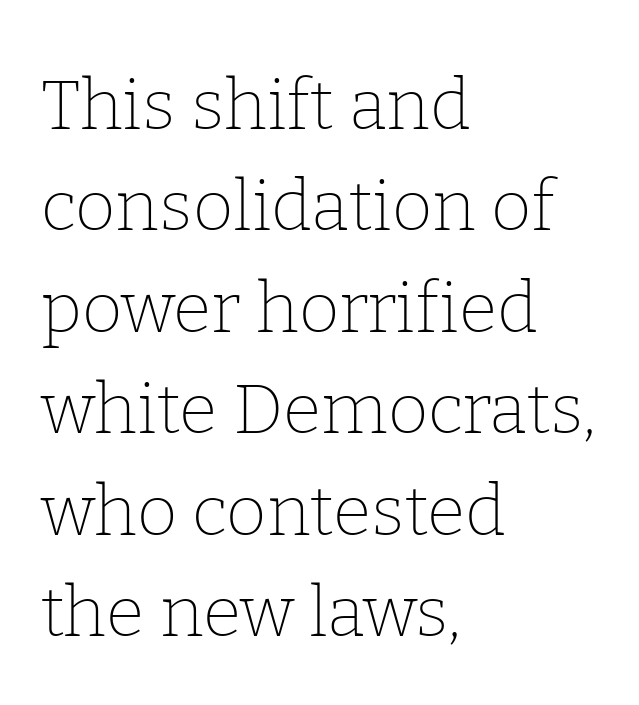
Q: Is the text bold? A: No.
Q: Is the text italic (slanted)? A: No, it is upright.
Q: Is the typeface a serif or a sans-serif typeface? A: Serif.
Q: Is the text underlined? A: No.
Q: How is the paragraph aligned? A: Left-aligned.
Q: Is the spacing between letters normal or unusually wide? A: Normal.
Q: Is the spacing between lines tight, normal or loose? A: Normal.
Q: Width (condensed, normal, or wide)? A: Normal.
Q: Stroke contrast? A: Low.
Q: x-height? A: Medium.
Q: Monospaced? A: No.
